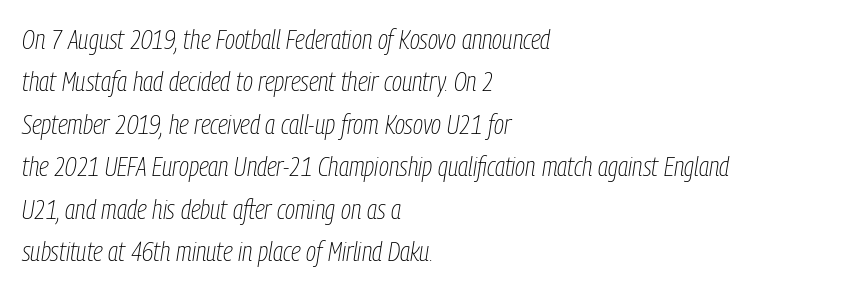
Q: Is the text bold? A: No.
Q: Is the text italic (slanted)? A: Yes, it leans right by about 9 degrees.
Q: Is the text underlined? A: No.
Q: How is the paragraph aligned? A: Left-aligned.
Q: Is the spacing between letters normal or unusually wide? A: Normal.
Q: Is the spacing between lines tight, normal or loose? A: Normal.
